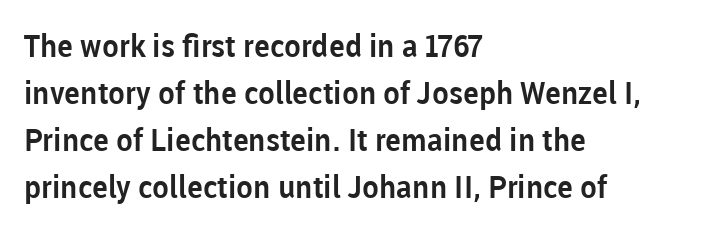
Notice how the stems are strictly vertical — no italics here. Nope, no serifs anywhere on these letters. The rows are spaced the way most documents space them. Glyph-to-glyph distance matches everyday printed text. The face used here is proportionally spaced, like ordinary book or web type.
